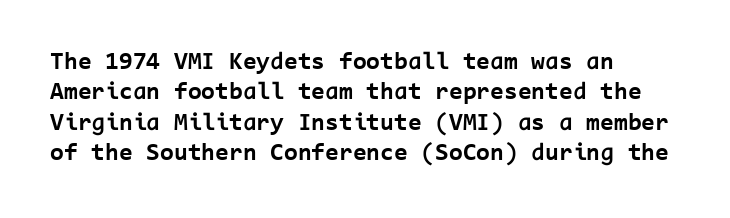
Q: Is the text bold? A: Yes.
Q: Is the text italic (slanted)? A: No, it is upright.
Q: Is the text underlined? A: No.
Q: How is the paragraph aligned? A: Left-aligned.
Q: Is the spacing between letters normal or unusually wide? A: Normal.
